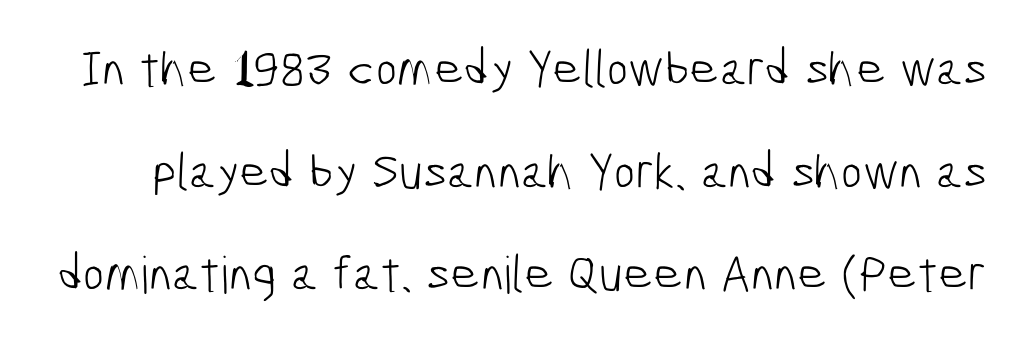
{"serif": "no", "bold": "no", "weight": "light", "width": "condensed", "stroke_contrast": "low", "x_height": "medium", "monospaced": "no", "underline": "no", "line_spacing": "loose", "line_spacing_ratio": 2.01, "letter_spacing": "normal", "letter_spacing_em": 0.0, "glyph_px": 51}
